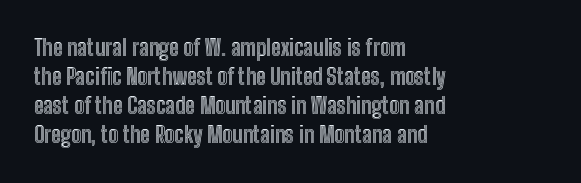
Q: Is the text italic (slanted)? A: No, it is upright.
Q: Is the text underlined? A: No.
Q: How is the paragraph aligned? A: Left-aligned.
Q: Is the spacing between letters normal or unusually wide? A: Normal.
Q: Is the spacing between lines tight, normal or loose? A: Normal.
